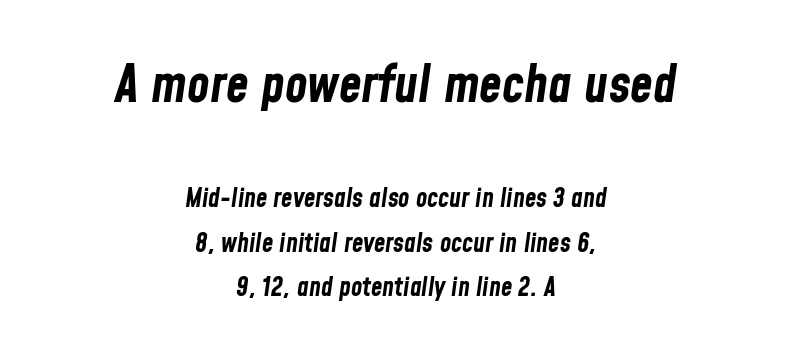
Q: Is the text bold? A: Yes.
Q: Is the text italic (slanted)? A: Yes, it leans right by about 8 degrees.
Q: Is the text underlined? A: No.
Q: How is the paragraph aligned? A: Centered.
Q: Is the spacing between letters normal or unusually wide? A: Normal.
Q: Which block of text is set in a larger size, the first (top) or the second (bottom)? A: The first (top) one.
Q: Width (condensed, normal, or wide)? A: Condensed.
Q: Stroke contrast? A: Low.
Q: x-height? A: Medium.
Q: Monospaced? A: No.
